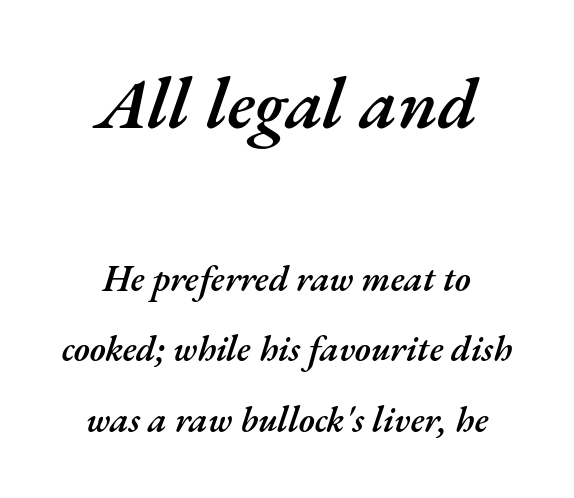
The image shows 72 px semibold type, italic (leaning right); set centered, loose line spacing (1.96x), normal letter spacing, not underlined; the first (top) block is 2.0x larger; medium stroke contrast and a small x-height.
